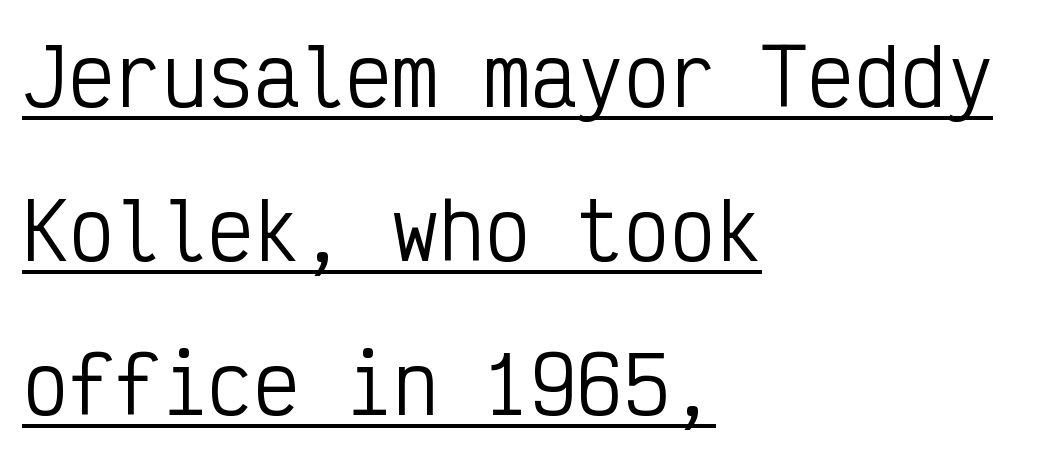
In CSS terms this would be text-align: left. Regarding leading, the lines here are spaced well apart. This rendering employs a face without finishing strokes, i.e., a sans-serif. Italic? Not at all — the glyphs are vertical. Check the space under the baseline: a stroke is drawn there. These lines are rendered in a fixed-pitch font.
